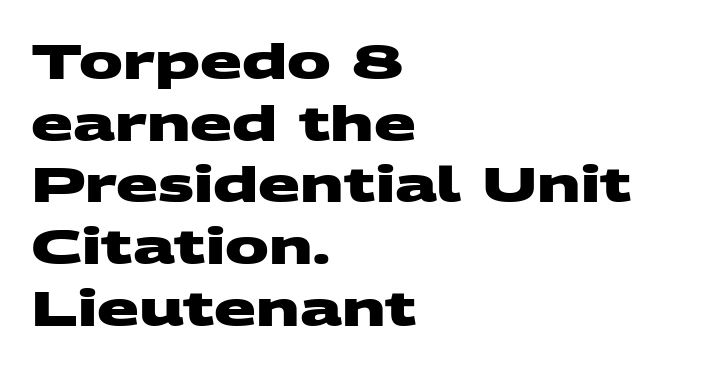
Q: Is the text bold? A: Yes.
Q: Is the typeface a serif or a sans-serif typeface? A: Sans-serif.
Q: Is the text underlined? A: No.
Q: How is the paragraph aligned? A: Left-aligned.
Q: Is the spacing between letters normal or unusually wide? A: Normal.
Q: Is the spacing between lines tight, normal or loose? A: Normal.
Q: Width (condensed, normal, or wide)? A: Wide.
Q: Stroke contrast? A: Medium.
Q: x-height? A: Large.
Q: Monospaced? A: No.
